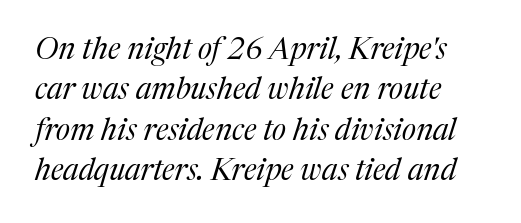
The image shows 30 px regular-weight serif type, italic (leaning right); set left-aligned, normal line spacing (1.35x), normal letter spacing, not underlined; medium stroke contrast and a medium x-height.
